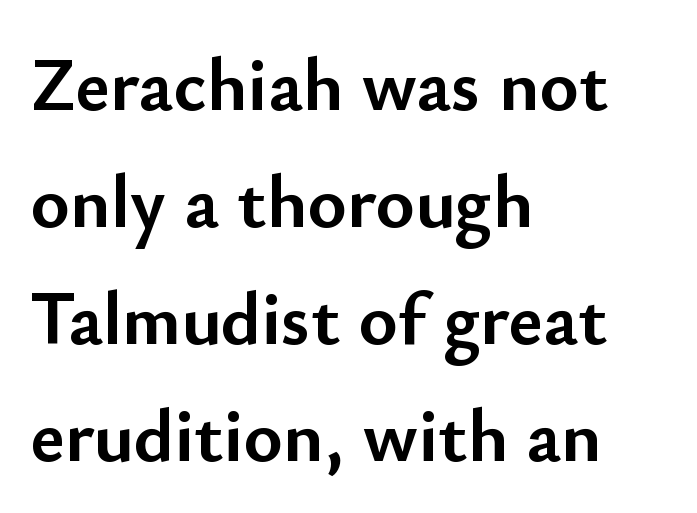
{"serif": "no", "italic": "no", "bold": "yes", "weight": "semibold", "width": "normal", "stroke_contrast": "low", "x_height": "small", "monospaced": "no", "underline": "no", "align": "left", "line_spacing": "normal", "line_spacing_ratio": 1.56, "letter_spacing": "normal", "letter_spacing_em": 0.0, "glyph_px": 75}
